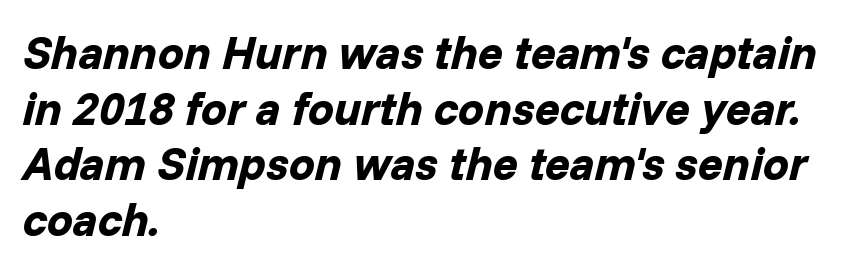
The image shows 46 px bold type, italic (leaning right); set left-aligned, line spacing 1.21x, normal letter spacing, not underlined; low stroke contrast and a medium x-height.
